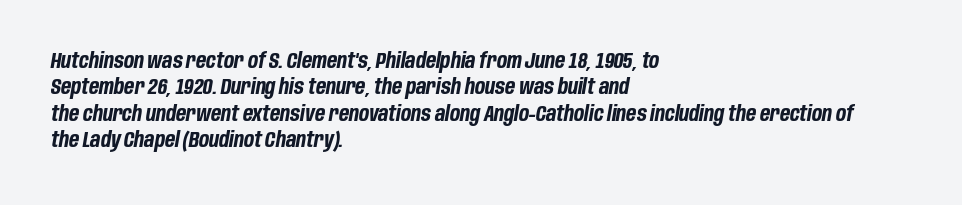
{"italic": "yes", "lean": "right", "slant_degrees": 10, "bold": "yes", "underline": "no", "align": "left", "line_spacing": "normal", "line_spacing_ratio": 1.26, "letter_spacing": "normal", "letter_spacing_em": 0.0, "glyph_px": 21}
